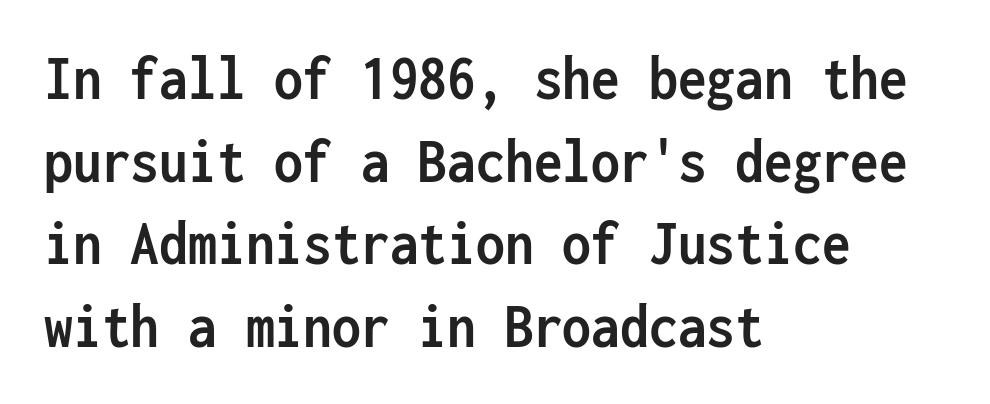
{"serif": "no", "italic": "no", "bold": "yes", "weight": "semibold", "width": "condensed", "stroke_contrast": "low", "x_height": "medium", "monospaced": "yes", "underline": "no", "align": "left", "line_spacing": "normal", "line_spacing_ratio": 1.29, "letter_spacing": "normal", "letter_spacing_em": 0.0, "glyph_px": 64}
